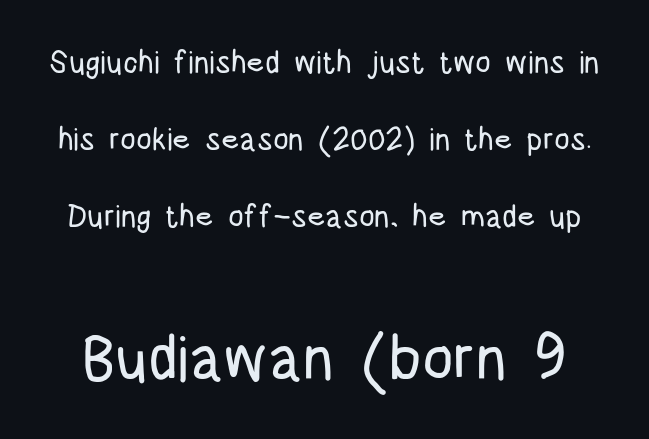
These lines stand farther apart than default settings would place them. In terms of letterform style, serifs are entirely absent. Letter spacing: default. Unmarked baselines from the first word to the last.
